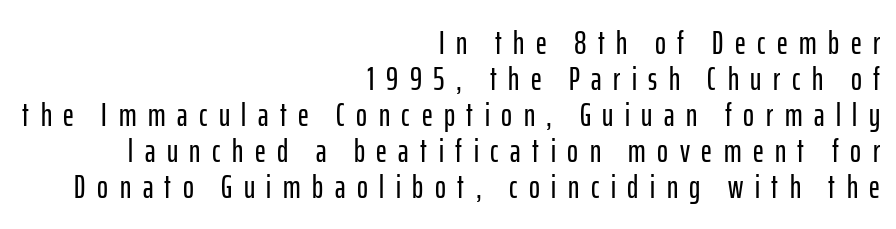
The image shows 33 px condensed sans-serif type, upright; set right-aligned, tight line spacing (1.09x), unusually wide letter spacing (+0.35 em), not underlined; low stroke contrast and a medium x-height.
